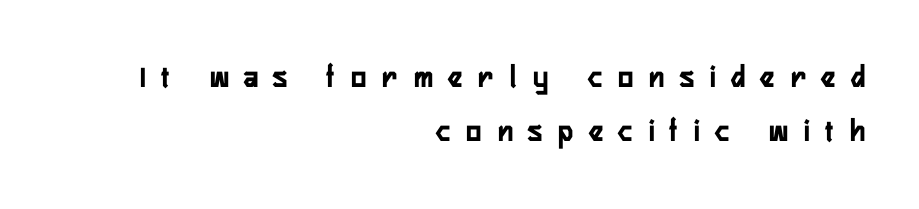
The image shows 32 px condensed sans-serif type, upright; set right-aligned, normal line spacing (1.69x), unusually wide letter spacing (+0.5 em), not underlined; low stroke contrast and a medium x-height.
